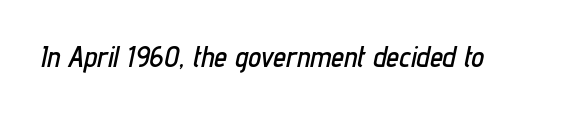
{"italic": "yes", "lean": "right", "slant_degrees": 12, "width": "condensed", "stroke_contrast": "low", "x_height": "medium", "monospaced": "no", "underline": "no", "letter_spacing": "normal", "letter_spacing_em": 0.0, "glyph_px": 29}
